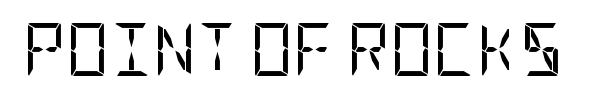
{"serif": "no", "italic": "no", "bold": "no", "weight": "regular", "width": "condensed", "stroke_contrast": "low", "x_height": "large", "underline": "no", "letter_spacing": "normal", "letter_spacing_em": 0.0, "glyph_px": 53}
